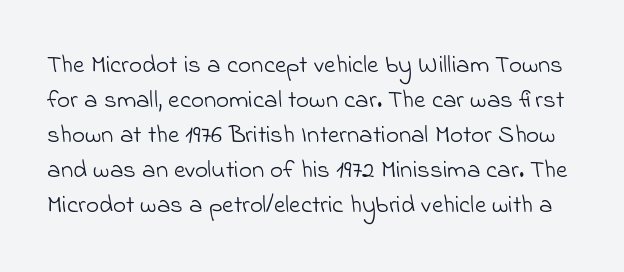
Q: Is the text bold? A: No.
Q: Is the text underlined? A: No.
Q: Is the spacing between letters normal or unusually wide? A: Normal.
Q: Is the spacing between lines tight, normal or loose? A: Normal.
